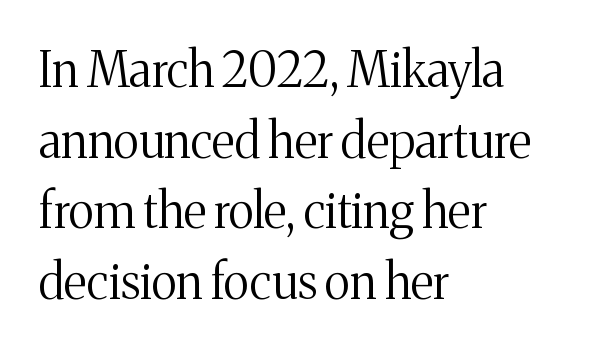
{"serif": "yes", "italic": "no", "bold": "no", "weight": "regular", "width": "normal", "stroke_contrast": "medium", "x_height": "medium", "monospaced": "no", "underline": "no", "align": "left", "line_spacing": "normal", "line_spacing_ratio": 1.47, "letter_spacing": "normal", "letter_spacing_em": 0.0, "glyph_px": 48}
